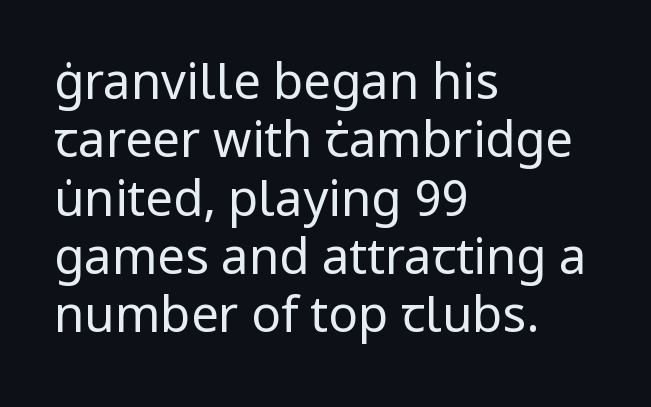
Q: Is the text bold? A: No.
Q: Is the text italic (slanted)? A: No, it is upright.
Q: Is the typeface a serif or a sans-serif typeface? A: Sans-serif.
Q: Is the text underlined? A: No.
Q: How is the paragraph aligned? A: Left-aligned.
Q: Is the spacing between letters normal or unusually wide? A: Normal.
Q: Width (condensed, normal, or wide)? A: Normal.
Q: Stroke contrast? A: Low.
Q: x-height? A: Medium.
Q: Monospaced? A: No.
